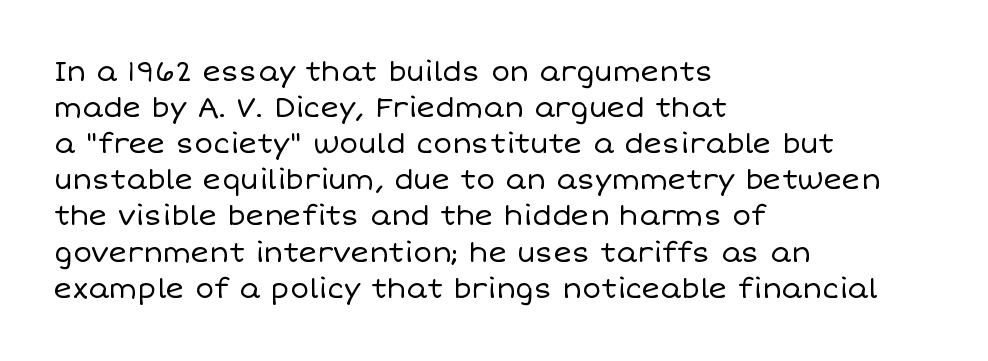
Note the varied advance widths — an 'i' is clearly narrower than an 'm'. Caption: standard tracking, unaltered. These lines stack with their left ends in a neat column. If you drew a line through each stem, it would be perfectly vertical. No word sits above an underline.
